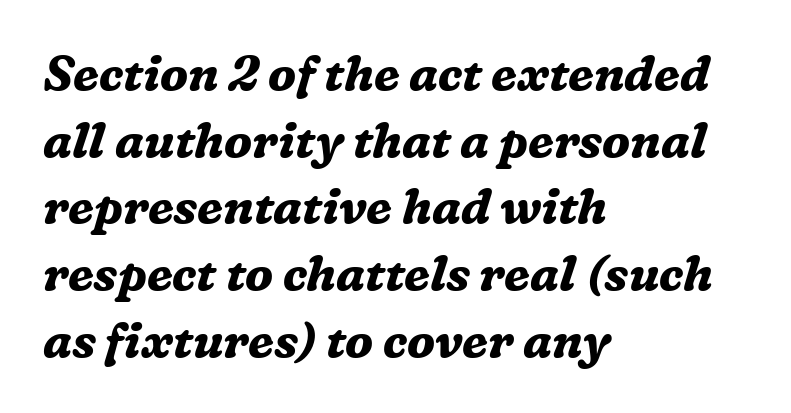
{"serif": "yes", "italic": "yes", "lean": "right", "slant_degrees": 16, "bold": "yes", "weight": "bold", "width": "normal", "stroke_contrast": "medium", "x_height": "medium", "monospaced": "no", "underline": "no", "align": "left", "line_spacing": "normal", "line_spacing_ratio": 1.39, "letter_spacing": "normal", "letter_spacing_em": 0.0, "glyph_px": 48}
